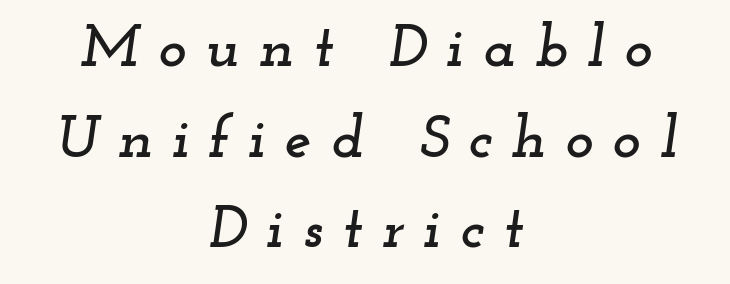
The image shows 60 px wide serif type, italic (leaning right); set centered, normal line spacing (1.51x), unusually wide letter spacing (+0.32 em), not underlined; low stroke contrast and a small x-height.
